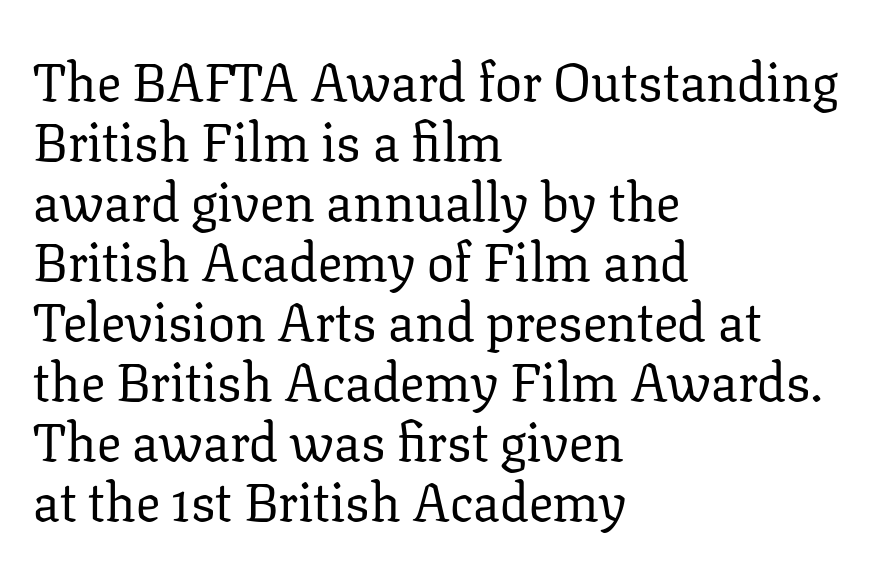
The image shows 54 px regular-weight serif type, upright; set left-aligned, tight line spacing (1.11x), normal letter spacing, not underlined; low stroke contrast and a medium x-height.
